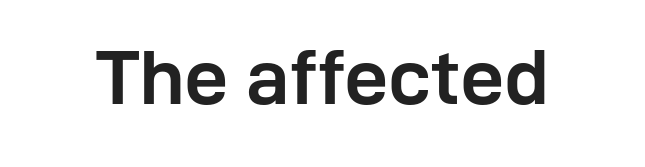
There is no visible air inserted between adjacent glyphs. You can tell from the bare stems that sans-serif type was used. Notice how thick the strokes are: this is what a full bold looks like. The font's upright variant was chosen for this text. These lines are rendered in a variable-pitch font.
